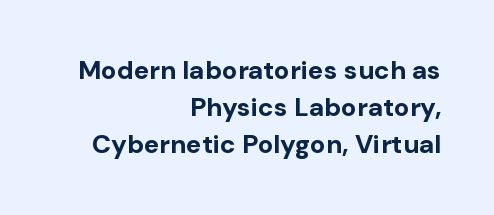
In terms of posture, this sample is upright. The characters look thick and weighty, a clear bold. The letterforms sit shoulder to shoulder at normal distance. These lines are set flush right with a ragged left edge.
